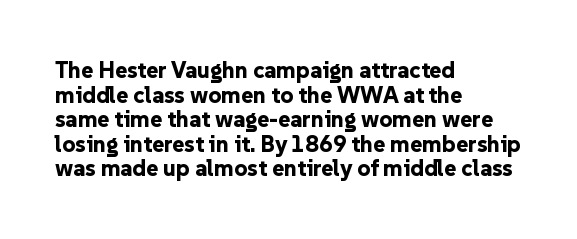
How heavy is the stroke? Heavy — this is a bold. A classic flush-left, rag-right setting is used for this passage. Every character sits straight up, as roman type does. Letters rest on an invisible, unmarked baseline.
